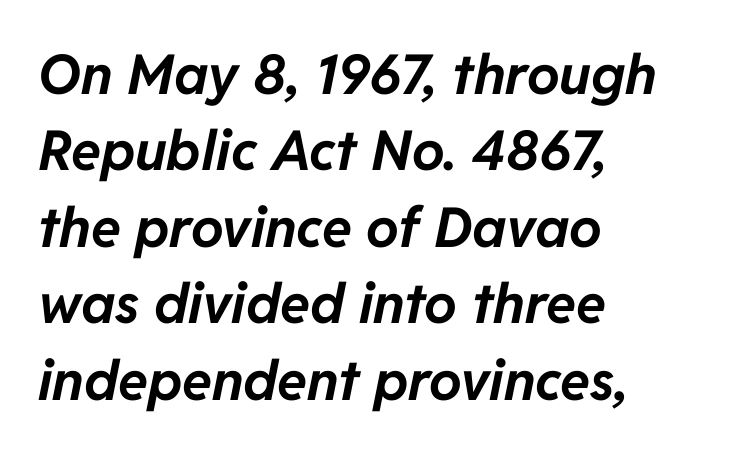
The leading is moderate, giving the passage an even texture. Set as a true bold cut, around the 700 mark. Any mark beneath the type? The region is blank. These lines were composed using italics.
